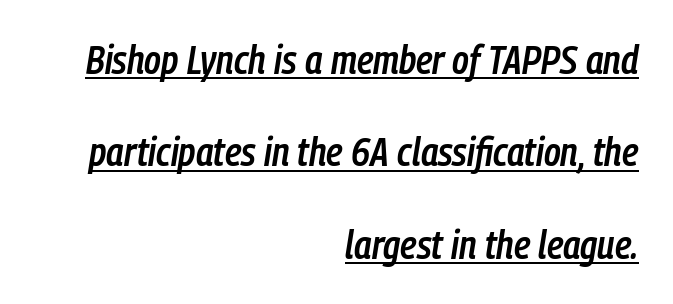
{"italic": "yes", "lean": "right", "slant_degrees": 9, "bold": "semi", "weight": "semibold", "width": "condensed", "stroke_contrast": "low", "x_height": "medium", "monospaced": "no", "underline": "yes", "align": "right", "line_spacing": "loose", "line_spacing_ratio": 2.31, "letter_spacing": "normal", "letter_spacing_em": 0.0, "glyph_px": 40}
